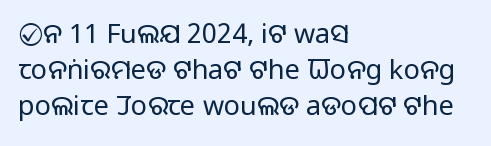
The image shows 27 px text type, upright; set left-aligned, normal line spacing (1.34x), normal letter spacing, not underlined.
